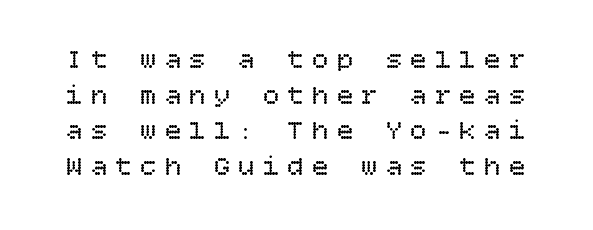
Q: Is the text bold? A: No.
Q: Is the text italic (slanted)? A: No, it is upright.
Q: Is the text underlined? A: No.
Q: Is the spacing between letters normal or unusually wide? A: Unusually wide.
Q: Is the spacing between lines tight, normal or loose? A: Normal.
